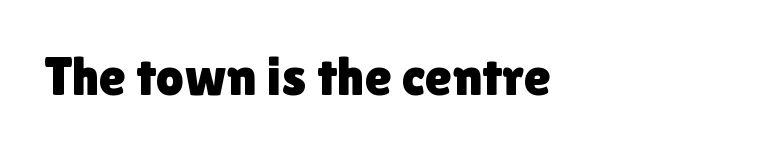
Letters rest on an invisible, unmarked baseline. Caption: standard tracking, unaltered. Typeset ragged right — the left edge is the straight one. Grotesque or geometric, the face here clearly has no serifs.
